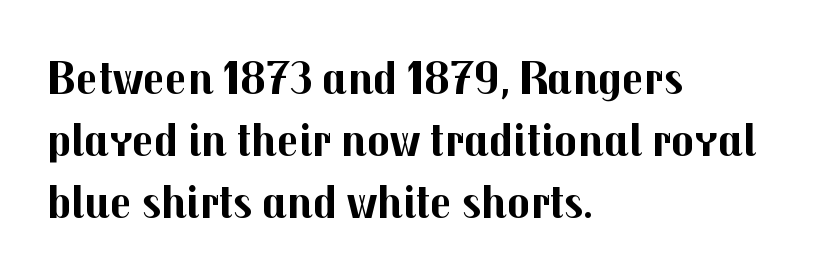
The line texture is even and compact thanks to regular tracking. Typographically, this falls in the sans-serif category. Varying glyph widths throughout — classic text-font behaviour. Compared with a centered layout, this one pins lines to the left instead.
